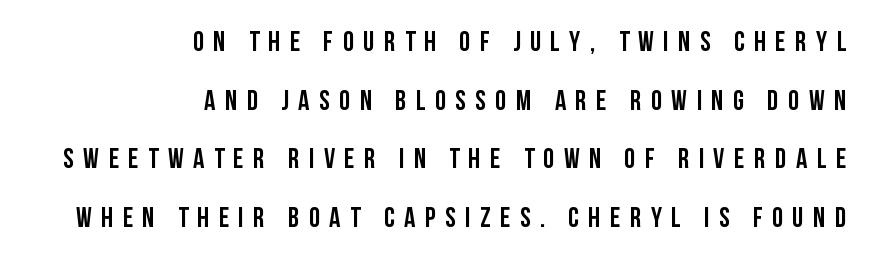
Q: Is the text italic (slanted)? A: No, it is upright.
Q: Is the typeface a serif or a sans-serif typeface? A: Sans-serif.
Q: Is the text underlined? A: No.
Q: How is the paragraph aligned? A: Right-aligned.
Q: Is the spacing between letters normal or unusually wide? A: Unusually wide.
Q: Is the spacing between lines tight, normal or loose? A: Loose.
Q: Width (condensed, normal, or wide)? A: Condensed.
Q: Stroke contrast? A: Low.
Q: x-height? A: Large.
Q: Monospaced? A: No.
